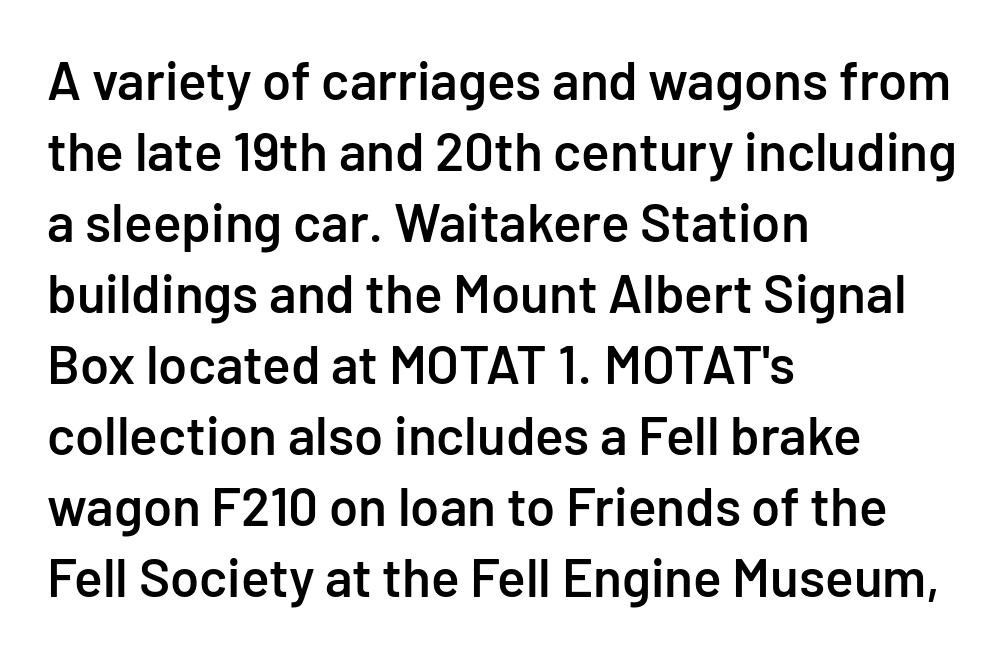
{"serif": "no", "italic": "no", "bold": "semi", "weight": "semibold", "width": "normal", "stroke_contrast": "low", "x_height": "medium", "monospaced": "no", "underline": "no", "align": "left", "line_spacing": "normal", "line_spacing_ratio": 1.34, "letter_spacing": "normal", "letter_spacing_em": 0.0, "glyph_px": 53}
